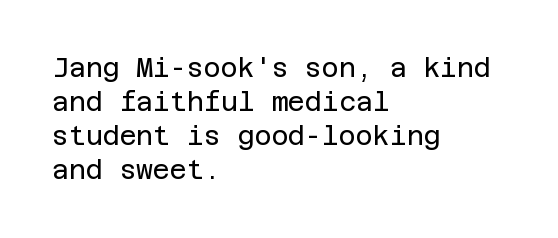
{"italic": "no", "bold": "no", "underline": "no", "align": "left", "line_spacing": "normal", "line_spacing_ratio": 1.31, "letter_spacing": "normal", "letter_spacing_em": 0.0, "glyph_px": 26}
